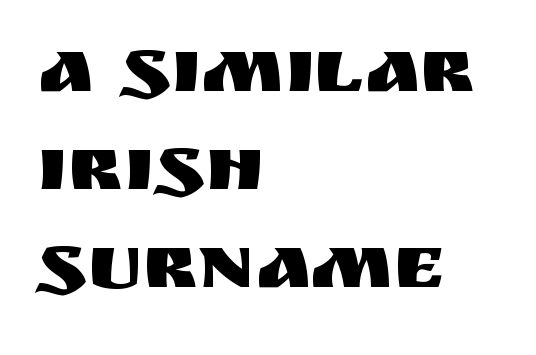
Q: Is the text italic (slanted)? A: No, it is upright.
Q: Is the typeface a serif or a sans-serif typeface? A: Sans-serif.
Q: Is the text underlined? A: No.
Q: How is the paragraph aligned? A: Left-aligned.
Q: Is the spacing between letters normal or unusually wide? A: Normal.
Q: Width (condensed, normal, or wide)? A: Normal.
Q: Stroke contrast? A: Medium.
Q: x-height? A: Large.
Q: Monospaced? A: No.
